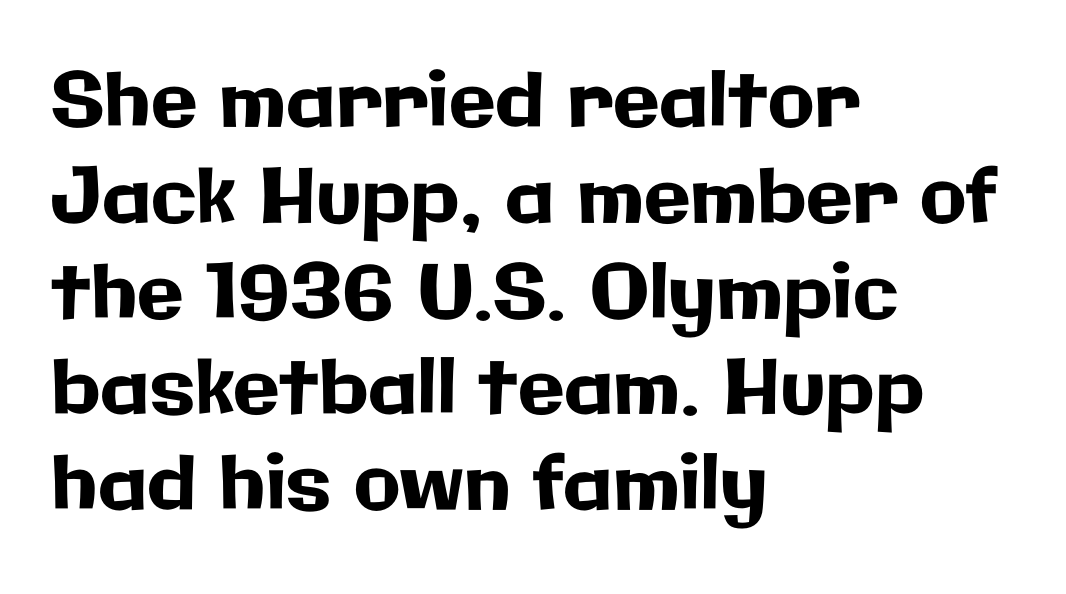
Has an underline been added? It has not. Between one letter and the next there's only the usual sliver of space. Here the designer chose a conventional face with non-uniform glyph widths. Reading down the column, the eye jumps a familiar distance to each next line.
